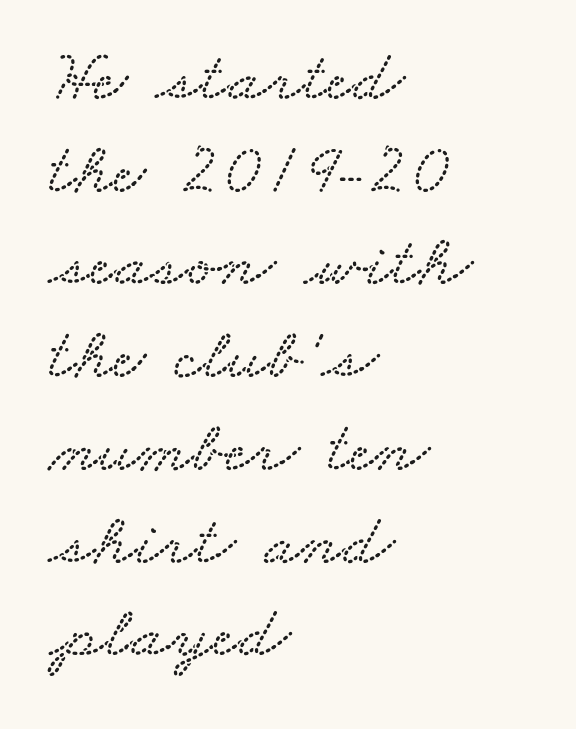
Q: Is the text underlined? A: No.
Q: How is the paragraph aligned? A: Left-aligned.
Q: Is the spacing between letters normal or unusually wide? A: Normal.
Q: Is the spacing between lines tight, normal or loose? A: Normal.
Q: Width (condensed, normal, or wide)? A: Wide.
Q: Stroke contrast? A: Low.
Q: x-height? A: Small.
Q: Monospaced? A: No.
